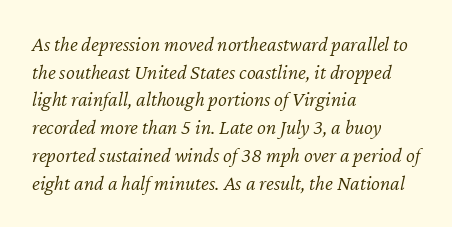
Q: Is the text bold? A: No.
Q: Is the text italic (slanted)? A: Yes, it leans right by about 12 degrees.
Q: Is the text underlined? A: No.
Q: How is the paragraph aligned? A: Left-aligned.
Q: Is the spacing between letters normal or unusually wide? A: Normal.
Q: Is the spacing between lines tight, normal or loose? A: Normal.
